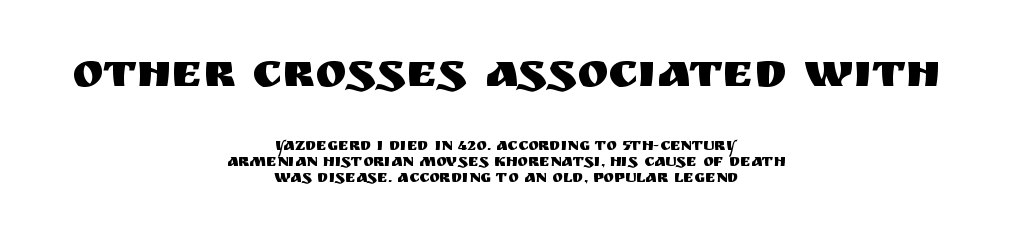
{"serif": "no", "italic": "no", "width": "normal", "stroke_contrast": "medium", "x_height": "large", "monospaced": "no", "underline": "no", "align": "center", "line_spacing": "tight", "line_spacing_ratio": 1.0, "letter_spacing": "normal", "letter_spacing_em": 0.0, "larger_block": "first", "size_ratio": 2.94, "glyph_px": 47}
